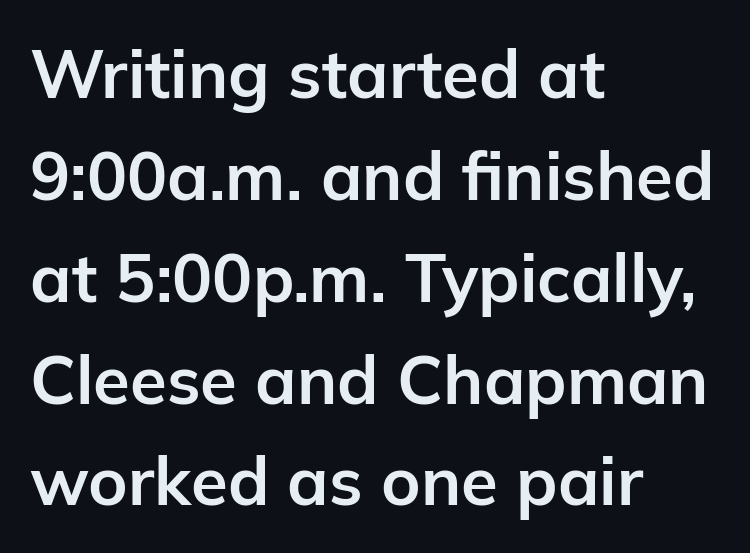
Q: Is the text bold? A: Yes.
Q: Is the text italic (slanted)? A: No, it is upright.
Q: Is the typeface a serif or a sans-serif typeface? A: Sans-serif.
Q: Is the text underlined? A: No.
Q: How is the paragraph aligned? A: Left-aligned.
Q: Is the spacing between letters normal or unusually wide? A: Normal.
Q: Is the spacing between lines tight, normal or loose? A: Normal.
Q: Width (condensed, normal, or wide)? A: Normal.
Q: Stroke contrast? A: Low.
Q: x-height? A: Medium.
Q: Monospaced? A: No.
